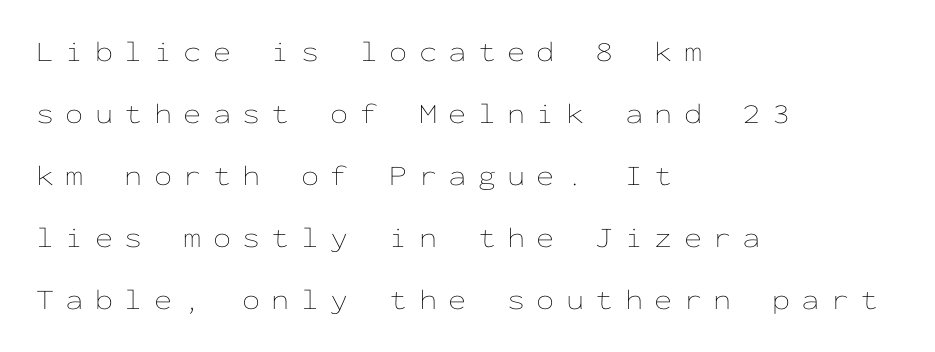
Look at the tracking — it's clearly loosened, letters drifting apart. Any mark beneath the type? The region is blank. Think of a typewriter: that constant character pitch is what you see here. The font is comparable to plain body text, perhaps lighter. This is roman type, the default non-slanted kind.
